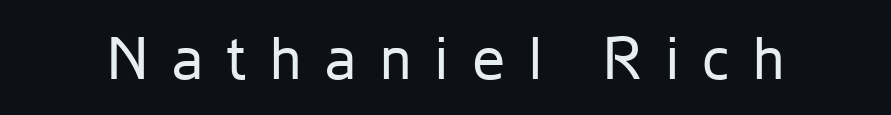
{"serif": "no", "italic": "no", "bold": "no", "weight": "regular", "width": "normal", "stroke_contrast": "low", "x_height": "medium", "monospaced": "no", "underline": "no", "letter_spacing": "wide", "letter_spacing_em": 0.4, "glyph_px": 59}
